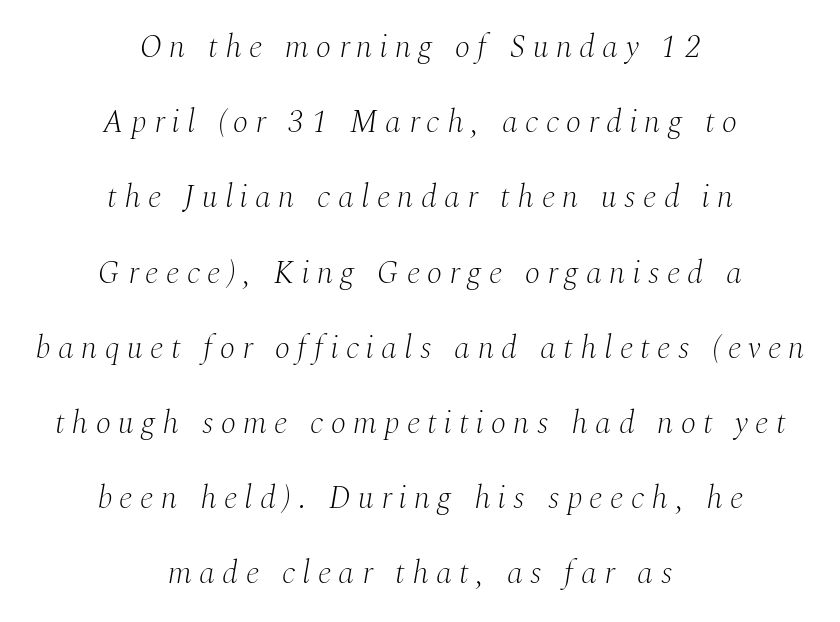
The designer dialed line spacing up above the default. Teacher's note: observe the equal gaps on both sides — that is centered alignment. Tall strokes in this sample are angled rather than plumb. Descenders are the only things crossing below the line. Is this a fixed-width face? No — the glyphs have proportional, varying widths. Heft: none added — not bold.
